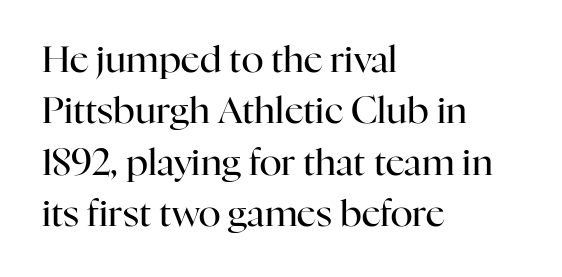
Q: Is the text bold? A: No.
Q: Is the text italic (slanted)? A: No, it is upright.
Q: Is the typeface a serif or a sans-serif typeface? A: Serif.
Q: Is the text underlined? A: No.
Q: How is the paragraph aligned? A: Left-aligned.
Q: Is the spacing between letters normal or unusually wide? A: Normal.
Q: Is the spacing between lines tight, normal or loose? A: Normal.
Q: Width (condensed, normal, or wide)? A: Normal.
Q: Stroke contrast? A: High.
Q: x-height? A: Medium.
Q: Monospaced? A: No.
